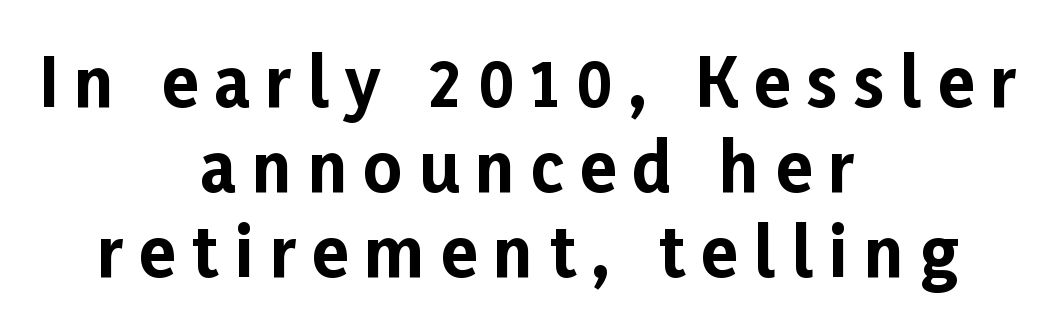
The letters stand upright; this is a roman face. Layout note: lines centered. Character widths vary here, with narrow letters taking less room than wide ones. Bare-footed words on every line. Each letter's strokes conclude bluntly, with no projecting serifs.
